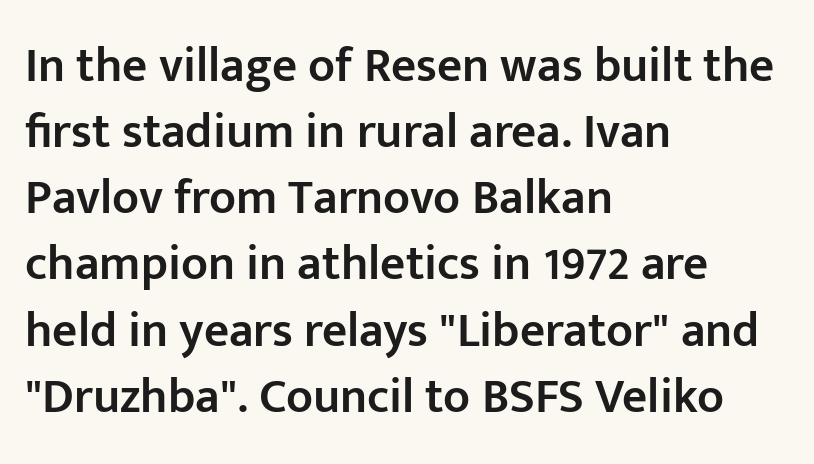
{"serif": "no", "italic": "no", "bold": "semi", "weight": "semibold", "width": "normal", "stroke_contrast": "low", "x_height": "medium", "monospaced": "no", "underline": "no", "align": "left", "line_spacing": "normal", "line_spacing_ratio": 1.35, "letter_spacing": "normal", "letter_spacing_em": 0.0, "glyph_px": 49}
